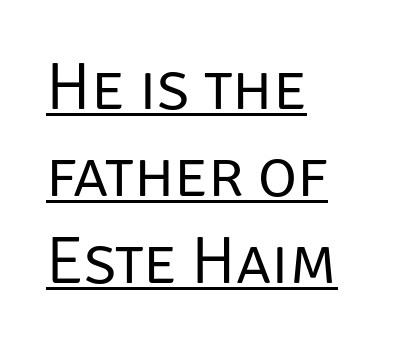
{"serif": "no", "italic": "no", "bold": "no", "weight": "regular", "width": "normal", "stroke_contrast": "low", "x_height": "large", "monospaced": "no", "underline": "yes", "align": "left", "line_spacing": "normal", "line_spacing_ratio": 1.3, "letter_spacing": "normal", "letter_spacing_em": 0.0, "glyph_px": 67}
